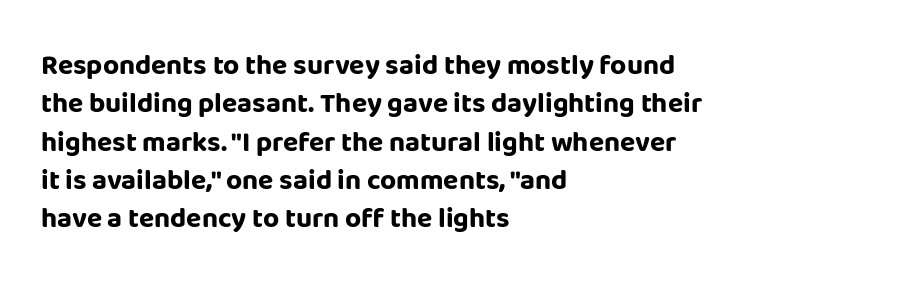
Characters remain perfectly vertical along every line. The passage shown is typed in a proportional face where columns would drift. Regarding serifs, this sample does without them. Summary of weight: heavy, a full bold. Default kerning and tracking; the words read as compact shapes. Vertically, the passage feels balanced, rows spaced as you'd expect.
